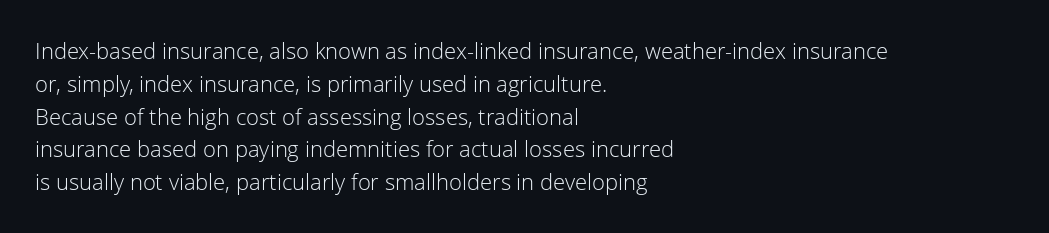
{"italic": "no", "bold": "no", "underline": "no", "align": "left", "line_spacing": "normal", "line_spacing_ratio": 1.49, "letter_spacing": "normal", "letter_spacing_em": 0.0, "glyph_px": 22}
